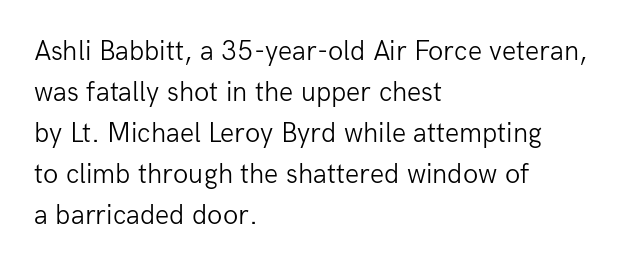
Q: Is the text bold? A: No.
Q: Is the text italic (slanted)? A: No, it is upright.
Q: Is the typeface a serif or a sans-serif typeface? A: Sans-serif.
Q: Is the text underlined? A: No.
Q: How is the paragraph aligned? A: Left-aligned.
Q: Is the spacing between letters normal or unusually wide? A: Normal.
Q: Is the spacing between lines tight, normal or loose? A: Normal.
Q: Width (condensed, normal, or wide)? A: Normal.
Q: Stroke contrast? A: Low.
Q: x-height? A: Medium.
Q: Monospaced? A: No.
